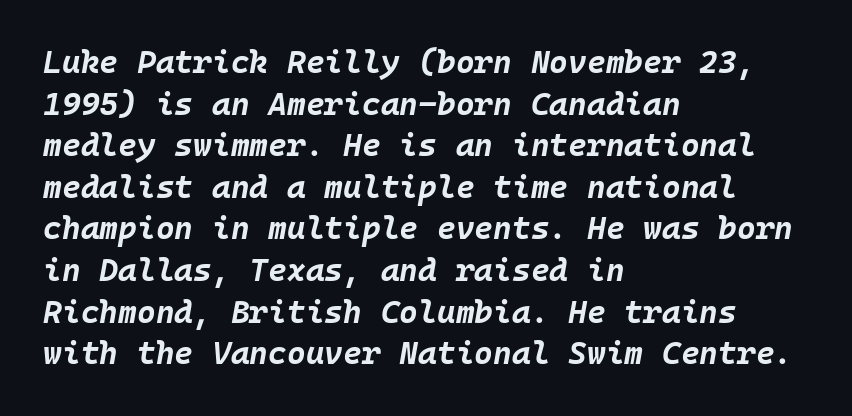
The image shows 32 px bold type, italic (leaning right), monospaced; set left-aligned, normal line spacing (1.3x), normal letter spacing, not underlined; low stroke contrast and a large x-height.
